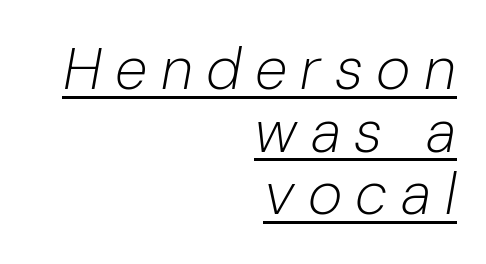
{"italic": "yes", "lean": "right", "slant_degrees": 10, "bold": "no", "weight": "light", "width": "normal", "stroke_contrast": "low", "x_height": "medium", "monospaced": "no", "underline": "yes", "align": "right", "line_spacing": "tight", "line_spacing_ratio": 1.06, "letter_spacing": "wide", "letter_spacing_em": 0.23, "glyph_px": 59}
